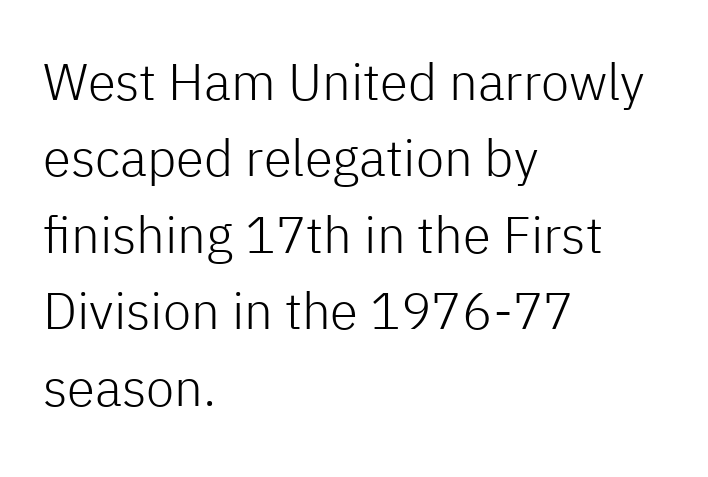
The strokes carry an ordinary text weight at most. A roman cut, with each character standing at attention. Rule under the text: the space is simply empty. Each letter keeps its own natural width here, so spacing adapts to shape.
